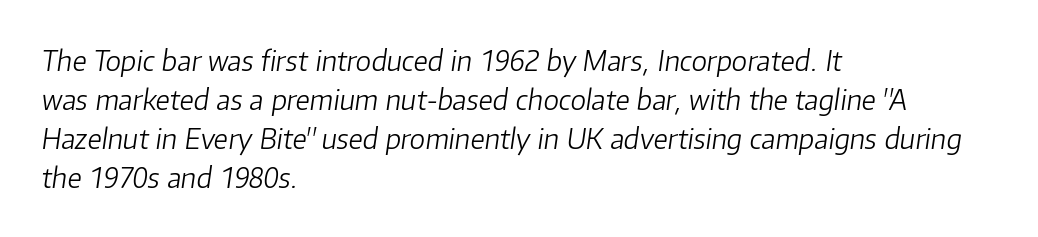
Observe the ordinary spacing: letters are neighbours, not strangers. A bare baseline throughout the passage. The typography opts for an oblique posture over an upright one. Varying glyph widths throughout — classic text-font behaviour. Which margin do the lines hug? The left one — the right edge is uneven.
